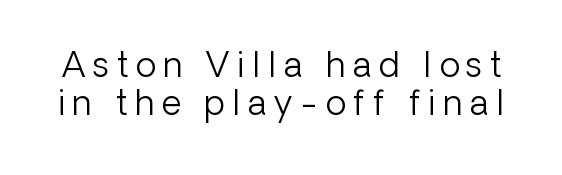
The passage shown is not bold in any degree. Spacing verdict: proportional, widths tailored to each character. Tracking here is generous; glyphs stand well apart from one another. Posture: upright roman. The characters display no serif detailing; their extremities are plain.
